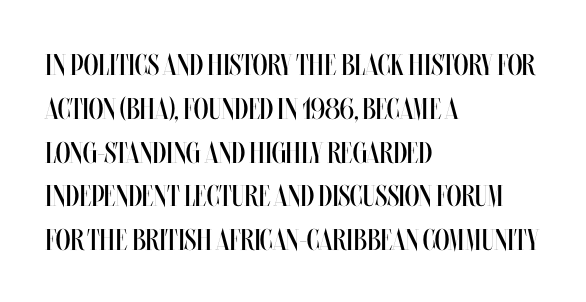
{"italic": "no", "bold": "no", "weight": "regular", "width": "condensed", "stroke_contrast": "medium", "x_height": "large", "monospaced": "no", "underline": "no", "align": "left", "line_spacing": "normal", "line_spacing_ratio": 1.46, "letter_spacing": "normal", "letter_spacing_em": 0.0, "glyph_px": 30}
